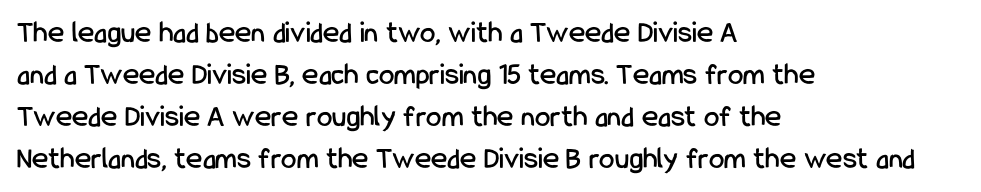
The lines in this sample share a left origin and differ only in where they stop. Check where the strokes stop: nothing finishes them off — pure sans. No extra tracking has been applied to these lines. This sample uses an upright cut, with every glyph sitting square on the baseline.
